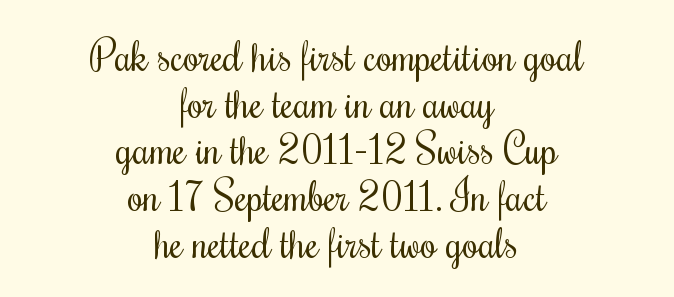
{"bold": "no", "weight": "regular", "width": "condensed", "stroke_contrast": "medium", "x_height": "small", "monospaced": "no", "underline": "no", "align": "center", "line_spacing": "tight", "line_spacing_ratio": 1.14, "letter_spacing": "normal", "letter_spacing_em": 0.0, "glyph_px": 41}
